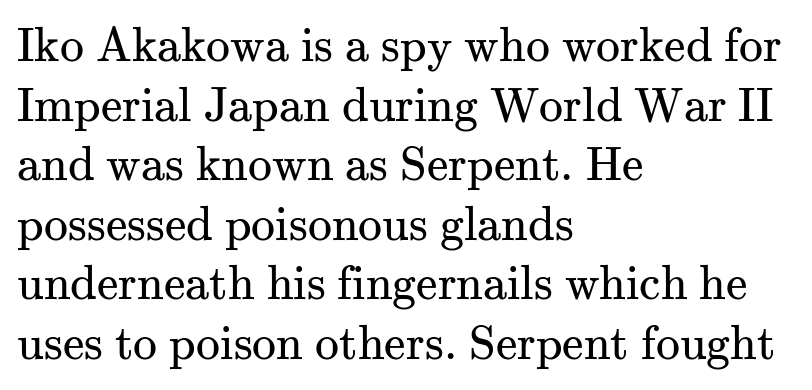
Q: Is the text bold? A: No.
Q: Is the text italic (slanted)? A: No, it is upright.
Q: Is the typeface a serif or a sans-serif typeface? A: Serif.
Q: Is the text underlined? A: No.
Q: How is the paragraph aligned? A: Left-aligned.
Q: Is the spacing between letters normal or unusually wide? A: Normal.
Q: Width (condensed, normal, or wide)? A: Normal.
Q: Stroke contrast? A: Medium.
Q: x-height? A: Small.
Q: Monospaced? A: No.
